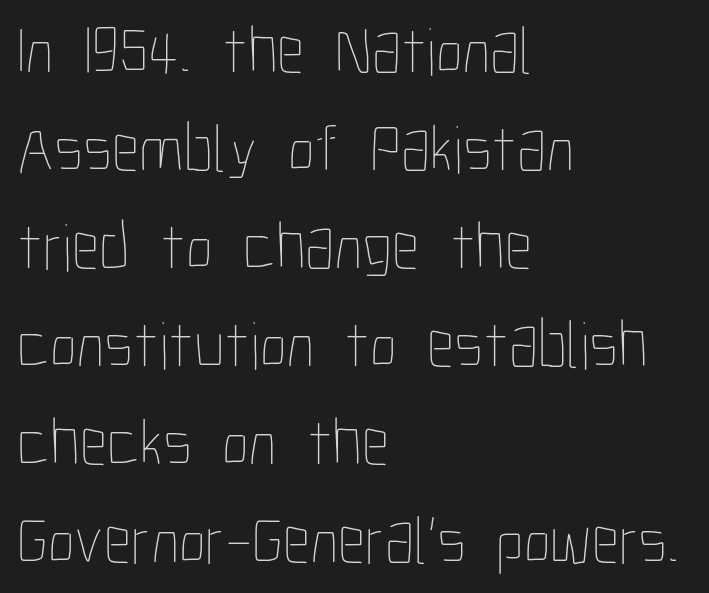
The image shows 68 px thin, condensed type, upright; set left-aligned, normal line spacing (1.44x), normal letter spacing, not underlined; low stroke contrast and a medium x-height.
